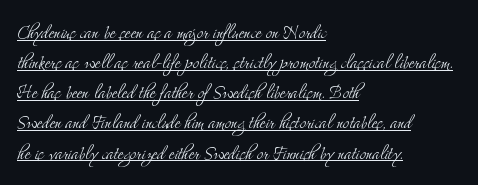
{"bold": "no", "underline": "yes", "align": "left", "line_spacing": "normal", "line_spacing_ratio": 1.31, "letter_spacing": "normal", "letter_spacing_em": 0.0, "glyph_px": 23}
